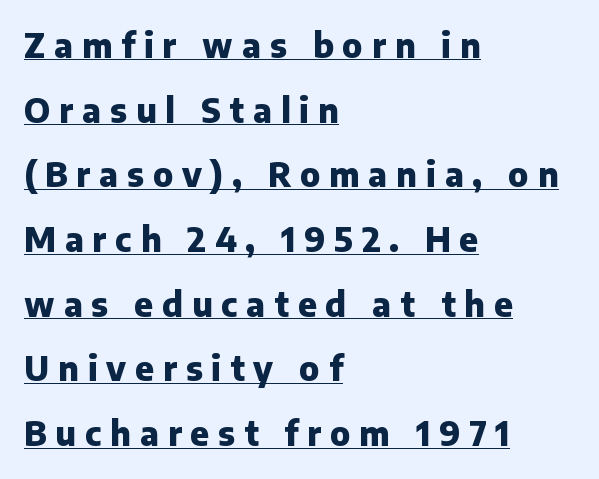
The image shows 33 px heavy sans-serif type, upright; set left-aligned, loose line spacing (1.96x), unusually wide letter spacing (+0.27 em), underlined; low stroke contrast and a medium x-height.
